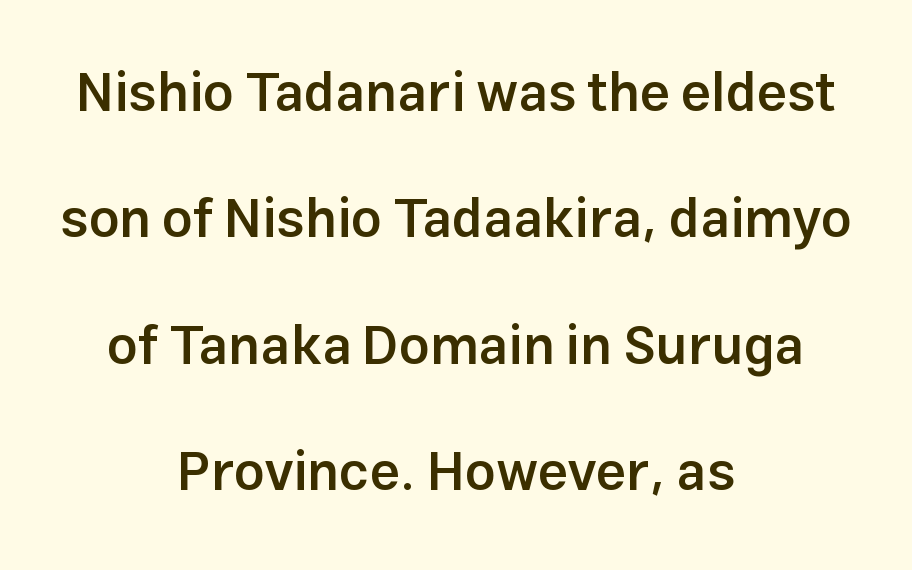
The image shows 54 px semibold sans-serif type, upright; set centered, loose line spacing (2.34x), normal letter spacing, not underlined; low stroke contrast and a medium x-height.
